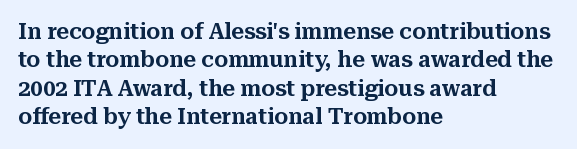
Does extra space separate the letters? No, they use regular spacing. Rows of type keep a routine distance in the vertical direction. Descender tails drop into unmarked territory. No italicization has been applied; the sample stays upright.
